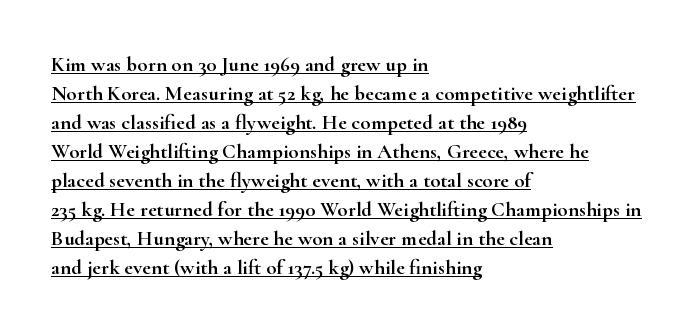
Q: Is the text italic (slanted)? A: No, it is upright.
Q: Is the text underlined? A: Yes.
Q: How is the paragraph aligned? A: Left-aligned.
Q: Is the spacing between letters normal or unusually wide? A: Normal.
Q: Is the spacing between lines tight, normal or loose? A: Normal.
